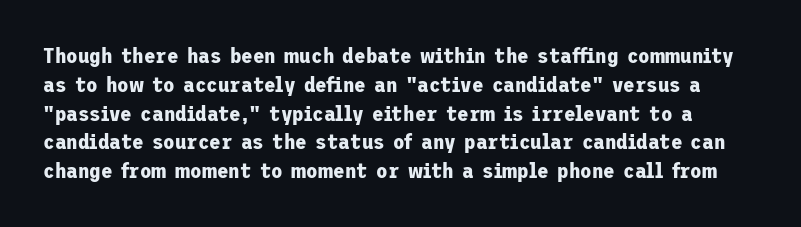
Q: Is the text bold? A: Yes.
Q: Is the text italic (slanted)? A: No, it is upright.
Q: Is the text underlined? A: No.
Q: Is the spacing between letters normal or unusually wide? A: Normal.
Q: Is the spacing between lines tight, normal or loose? A: Normal.
